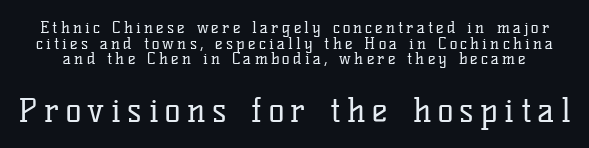
{"serif": "yes", "italic": "no", "bold": "no", "weight": "regular", "width": "normal", "stroke_contrast": "low", "x_height": "medium", "monospaced": "no", "underline": "no", "line_spacing": "tight", "line_spacing_ratio": 0.97, "letter_spacing": "wide", "letter_spacing_em": 0.2, "larger_block": "second", "size_ratio": 2.06, "glyph_px": 33}
